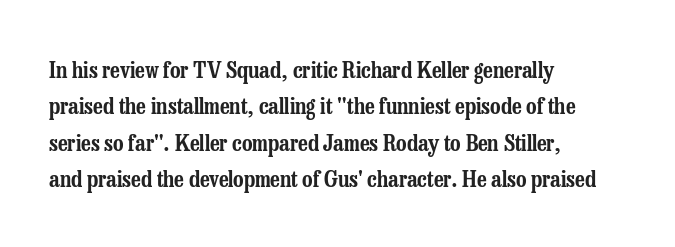
Q: Is the text italic (slanted)? A: No, it is upright.
Q: Is the text underlined? A: No.
Q: How is the paragraph aligned? A: Left-aligned.
Q: Is the spacing between letters normal or unusually wide? A: Normal.
Q: Is the spacing between lines tight, normal or loose? A: Normal.
